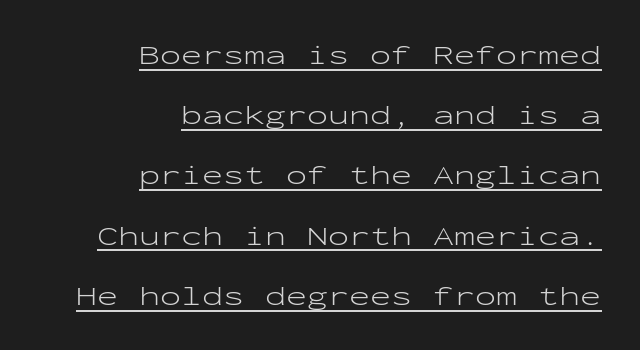
Stem width sits at or under what a default text font uses. Words appear dense and cohesive because spacing is normal. Ordinary non-slanted type is in use. Are there feet on the stems? There aren't — it's a sans. Like a heading marked for emphasis, these lines bear an underscore. All the whitespace from short lines collects on the left.
